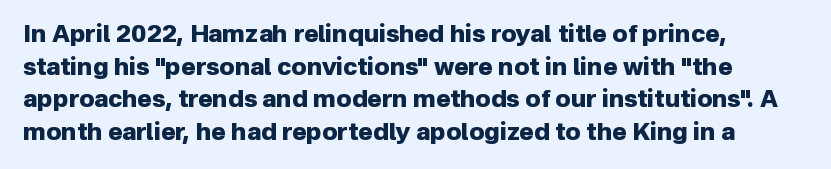
{"italic": "no", "bold": "yes", "underline": "no", "align": "left", "line_spacing": "normal", "line_spacing_ratio": 1.36, "letter_spacing": "normal", "letter_spacing_em": 0.0, "glyph_px": 24}
